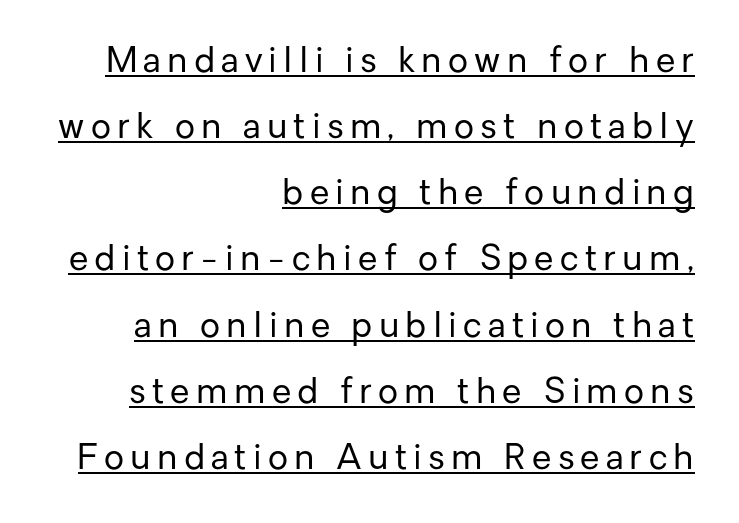
Q: Is the text bold? A: No.
Q: Is the text italic (slanted)? A: No, it is upright.
Q: Is the typeface a serif or a sans-serif typeface? A: Sans-serif.
Q: Is the text underlined? A: Yes.
Q: How is the paragraph aligned? A: Right-aligned.
Q: Width (condensed, normal, or wide)? A: Normal.
Q: Stroke contrast? A: Low.
Q: x-height? A: Medium.
Q: Monospaced? A: No.
